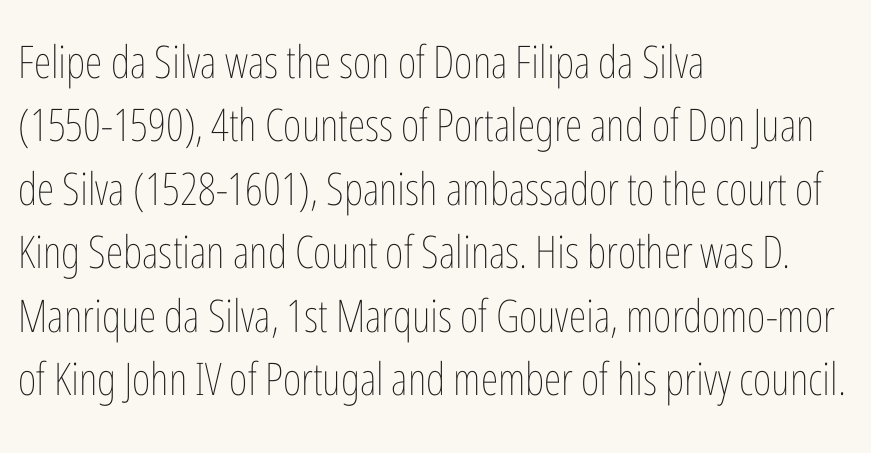
Letter spacing: default. Leading: standard. A typesetter would call this proportional, since set widths differ per character. This is not heavy type; no bold has been used. Casual observation: everything's shoved over to the left.
